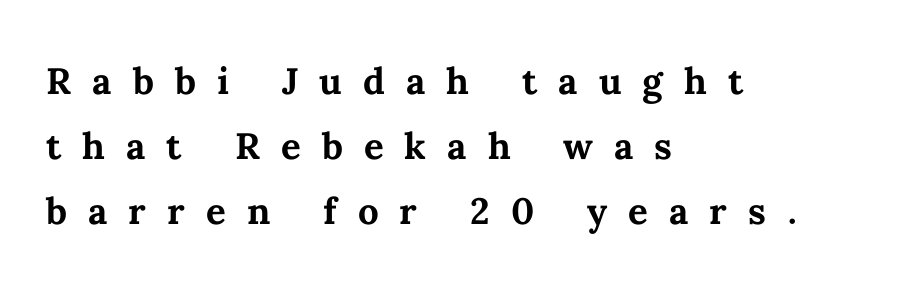
Typographic density is high because the face is bold. Leading: standard. These lines stack with their left ends in a neat column. A bare baseline throughout the passage. Each letter keeps its own natural width here, so spacing adapts to shape. Spacing between characters has been opened up far beyond the box default.
